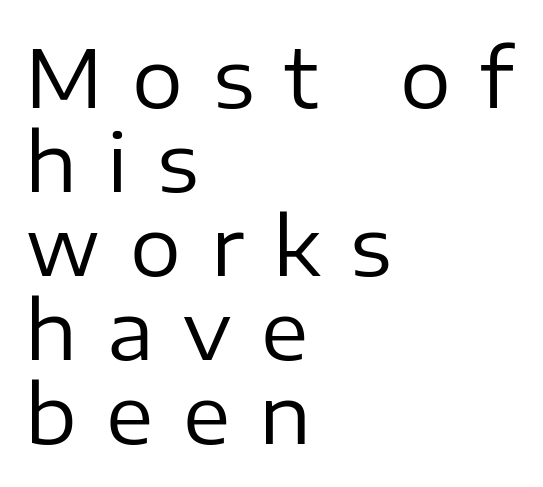
The image shows 80 px regular-weight sans-serif type, upright; set left-aligned, tight line spacing (1.05x), unusually wide letter spacing (+0.37 em), not underlined; low stroke contrast and a medium x-height.
